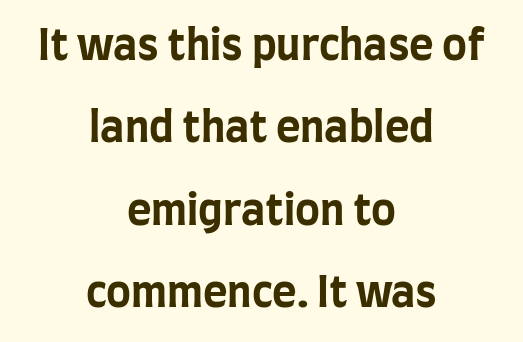
Nothing sits at the stroke ends, so this counts as sans-serif. The rendering uses natural spacing where letterforms have individual widths. Honestly, there is no underline to notice here at all. Posture: upright roman. Every letter is thick-stroked: bold, no question. Tracking value appears to be zero — textbook default spacing.
